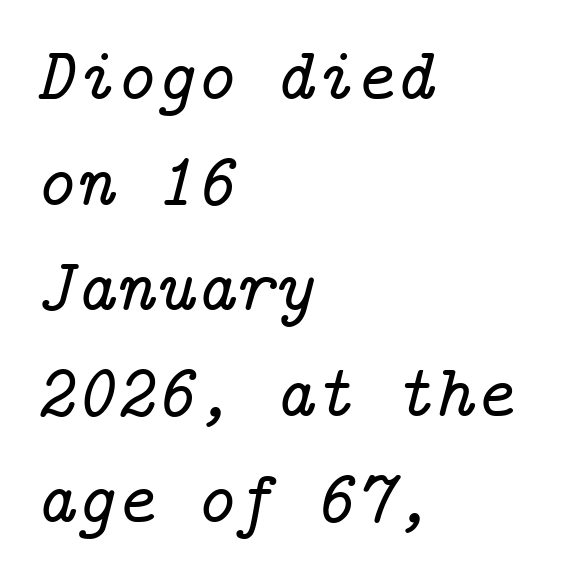
The image shows 76 px serif type, italic (leaning right); set left-aligned, normal line spacing (1.39x), normal letter spacing, not underlined; low stroke contrast and a medium x-height.
